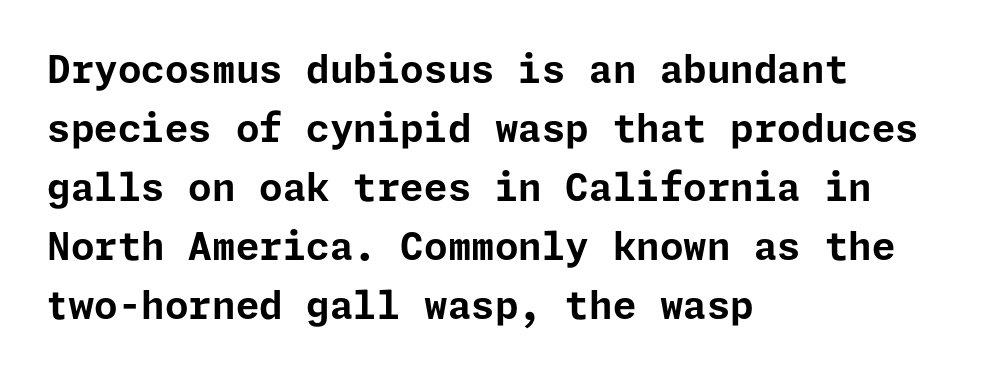
The image shows 38 px bold sans-serif type, upright; set left-aligned, normal line spacing (1.55x), normal letter spacing, not underlined; low stroke contrast and a medium x-height.
